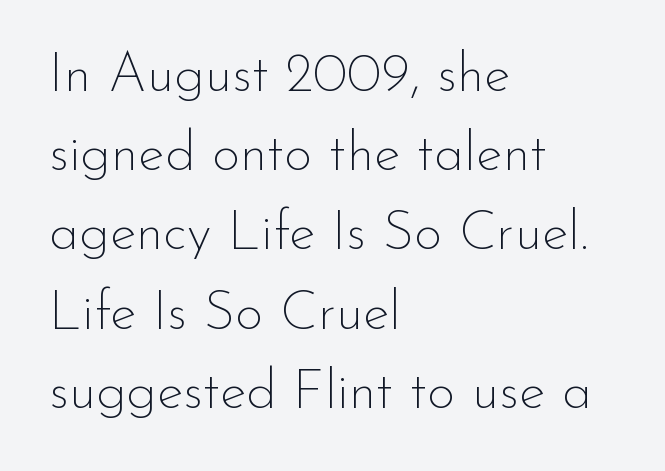
The image shows 55 px thin sans-serif type, upright; set left-aligned, normal line spacing (1.44x), normal letter spacing, not underlined; low stroke contrast and a small x-height.
